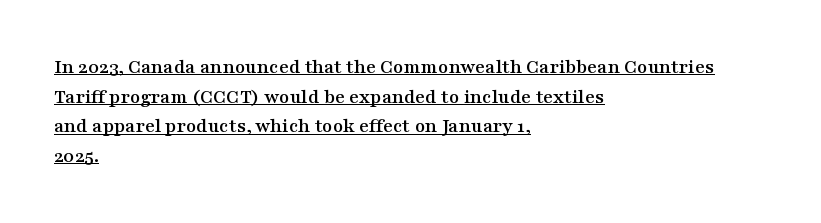
Left-aligned paragraph, ragged on the right. It's the straight-up-and-down kind of type. Does a line run under the words? Yes, clearly. Compared with typical body copy, the letter spacing here is the same.
